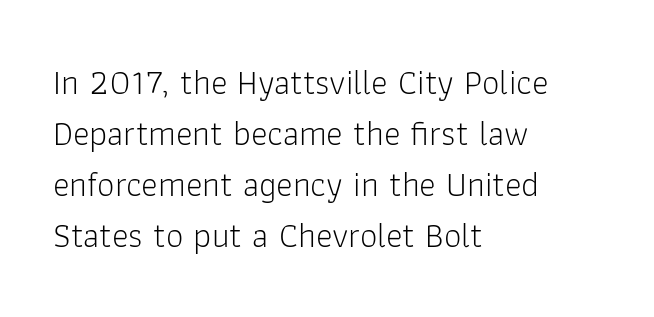
The image shows 35 px light sans-serif type, upright; set left-aligned, normal line spacing (1.46x), normal letter spacing, not underlined; low stroke contrast and a medium x-height.
